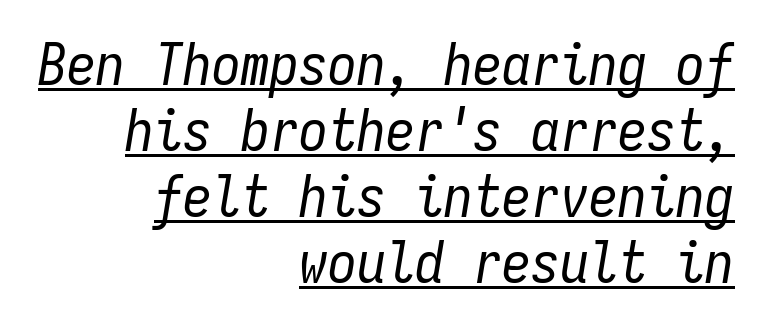
Q: Is the text bold? A: No.
Q: Is the text italic (slanted)? A: Yes, it leans right by about 9 degrees.
Q: Is the text underlined? A: Yes.
Q: How is the paragraph aligned? A: Right-aligned.
Q: Is the spacing between letters normal or unusually wide? A: Normal.
Q: Is the spacing between lines tight, normal or loose? A: Tight.
Q: Width (condensed, normal, or wide)? A: Condensed.
Q: Stroke contrast? A: Low.
Q: x-height? A: Medium.
Q: Monospaced? A: Yes.
